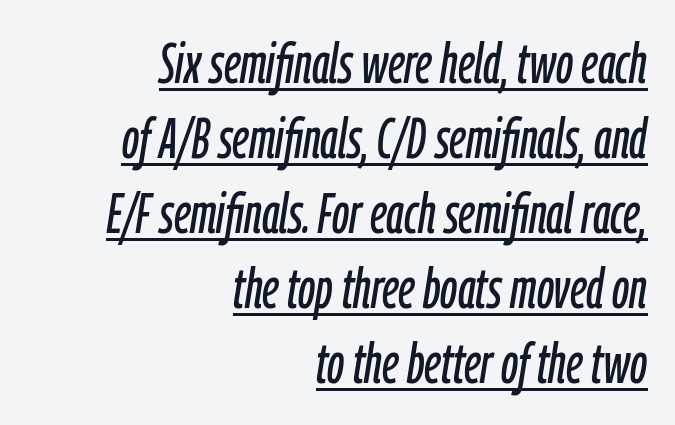
Q: Is the text italic (slanted)? A: Yes, it leans right by about 9 degrees.
Q: Is the text underlined? A: Yes.
Q: How is the paragraph aligned? A: Right-aligned.
Q: Is the spacing between letters normal or unusually wide? A: Normal.
Q: Is the spacing between lines tight, normal or loose? A: Normal.
Q: Width (condensed, normal, or wide)? A: Condensed.
Q: Stroke contrast? A: Low.
Q: x-height? A: Medium.
Q: Monospaced? A: No.
